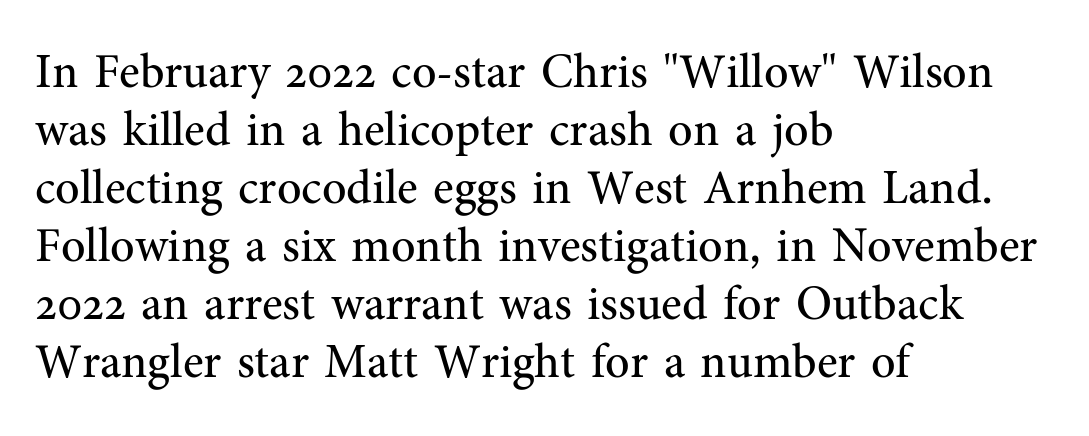
{"serif": "yes", "italic": "no", "bold": "no", "weight": "regular", "width": "normal", "stroke_contrast": "medium", "x_height": "medium", "monospaced": "no", "underline": "no", "align": "left", "line_spacing_ratio": 1.21, "letter_spacing": "normal", "letter_spacing_em": 0.0, "glyph_px": 48}
